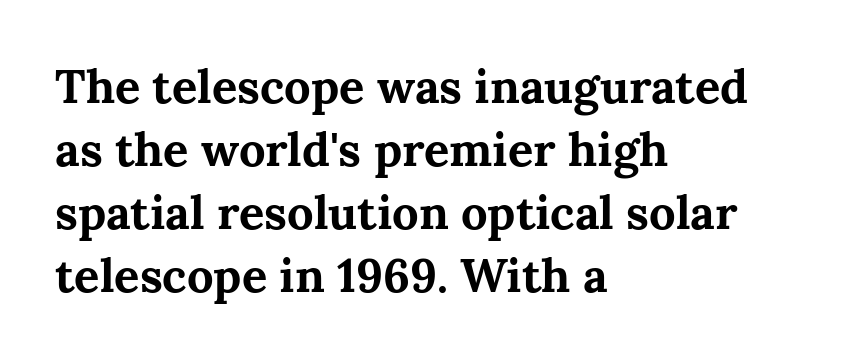
The image shows 47 px bold serif type, upright; set left-aligned, normal line spacing (1.34x), normal letter spacing, not underlined; medium stroke contrast and a medium x-height.
